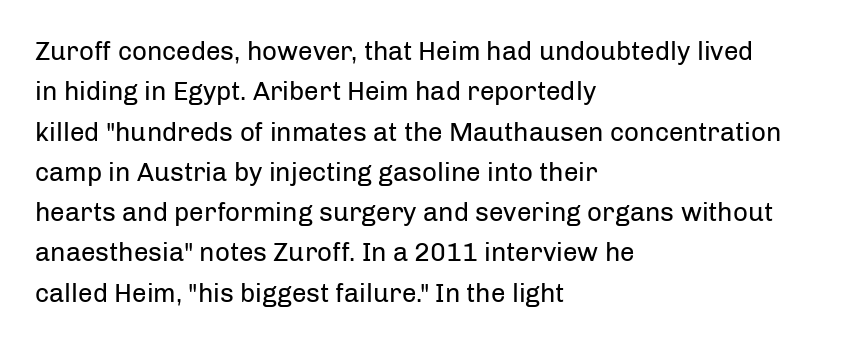
Check the space under the baseline: it is left empty. The type sits square on the baseline with zero lean. Line spacing here is normal. Casual observation: everything's shoved over to the left. Honestly, the letter spacing is just normal — you wouldn't notice it.
